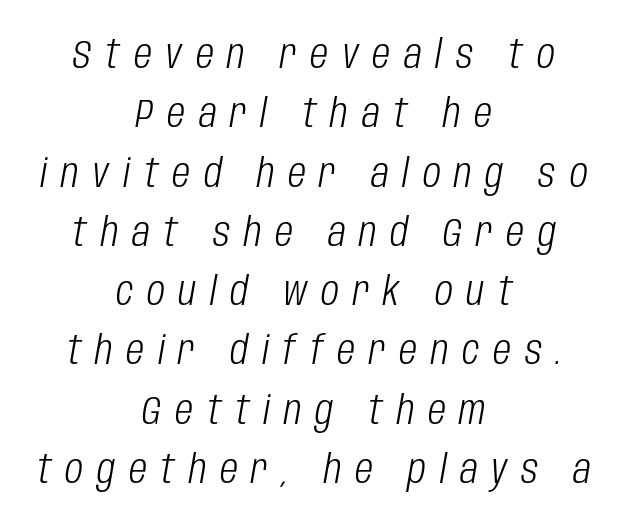
{"italic": "yes", "lean": "right", "slant_degrees": 10, "bold": "no", "weight": "light", "width": "condensed", "stroke_contrast": "low", "x_height": "large", "monospaced": "no", "underline": "no", "align": "center", "line_spacing": "normal", "line_spacing_ratio": 1.52, "letter_spacing": "wide", "letter_spacing_em": 0.35, "glyph_px": 39}
